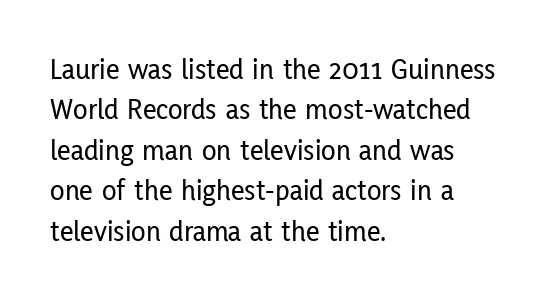
The image shows 30 px condensed sans-serif type, upright; set left-aligned, normal line spacing (1.35x), normal letter spacing, not underlined; low stroke contrast and a medium x-height.
